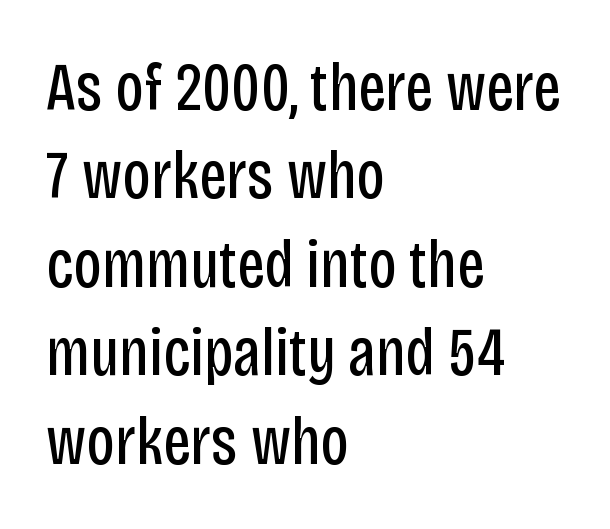
The image shows 68 px regular-weight, condensed sans-serif type, upright; set left-aligned, normal line spacing (1.3x), normal letter spacing, not underlined; low stroke contrast and a large x-height.
